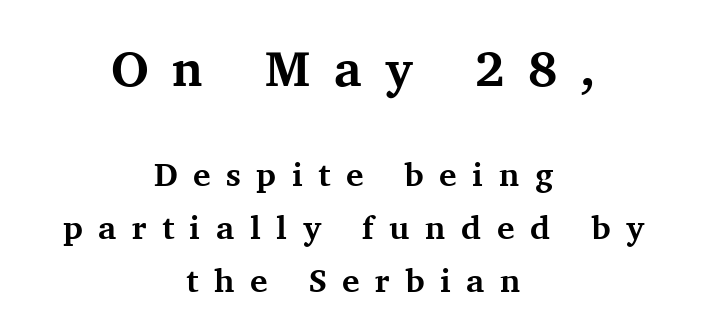
Q: Is the text bold? A: Yes.
Q: Is the text italic (slanted)? A: No, it is upright.
Q: Is the typeface a serif or a sans-serif typeface? A: Serif.
Q: Is the text underlined? A: No.
Q: How is the paragraph aligned? A: Centered.
Q: Is the spacing between letters normal or unusually wide? A: Unusually wide.
Q: Is the spacing between lines tight, normal or loose? A: Normal.
Q: Which block of text is set in a larger size, the first (top) or the second (bottom)? A: The first (top) one.
Q: Width (condensed, normal, or wide)? A: Normal.
Q: Stroke contrast? A: Medium.
Q: x-height? A: Medium.
Q: Monospaced? A: No.
